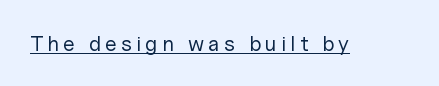
{"italic": "no", "bold": "no", "underline": "yes", "letter_spacing": "wide", "letter_spacing_em": 0.21, "glyph_px": 21}
